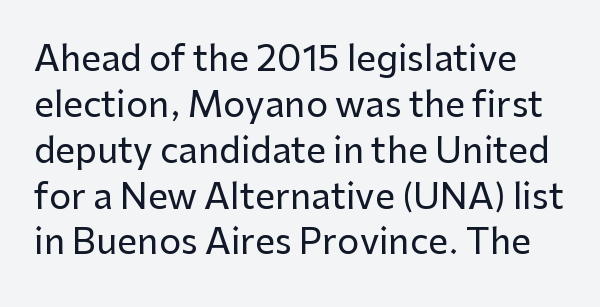
Look at the bottom of the vertical strokes: they stop flat, with no serifs. Style check: upright. These lines keep a tight, regular rhythm from letter to letter. Think of a printed novel: that variable character pitch is what you see here. Each row of text sits above clean, open space. The space between consecutive lines is moderate.
